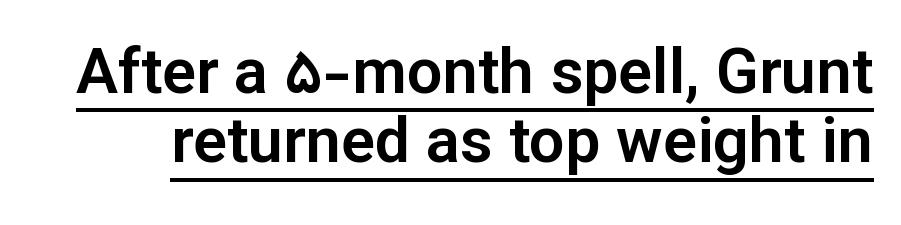
Q: Is the text italic (slanted)? A: No, it is upright.
Q: Is the typeface a serif or a sans-serif typeface? A: Sans-serif.
Q: Is the text underlined? A: Yes.
Q: Is the spacing between letters normal or unusually wide? A: Normal.
Q: Is the spacing between lines tight, normal or loose? A: Tight.
Q: Width (condensed, normal, or wide)? A: Normal.
Q: Stroke contrast? A: Low.
Q: x-height? A: Medium.
Q: Monospaced? A: No.
